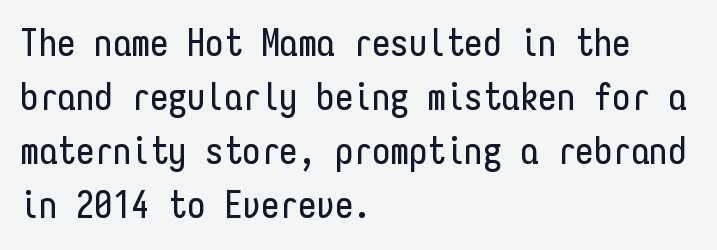
Each letter's strokes conclude bluntly, with no projecting serifs. The typesetter chose a ragged-right arrangement here. Successive baselines arrive at the customary interval. A bare baseline throughout the passage. Standard letterfit; no display-style spreading of the glyphs. Characters remain perfectly vertical along every line.
